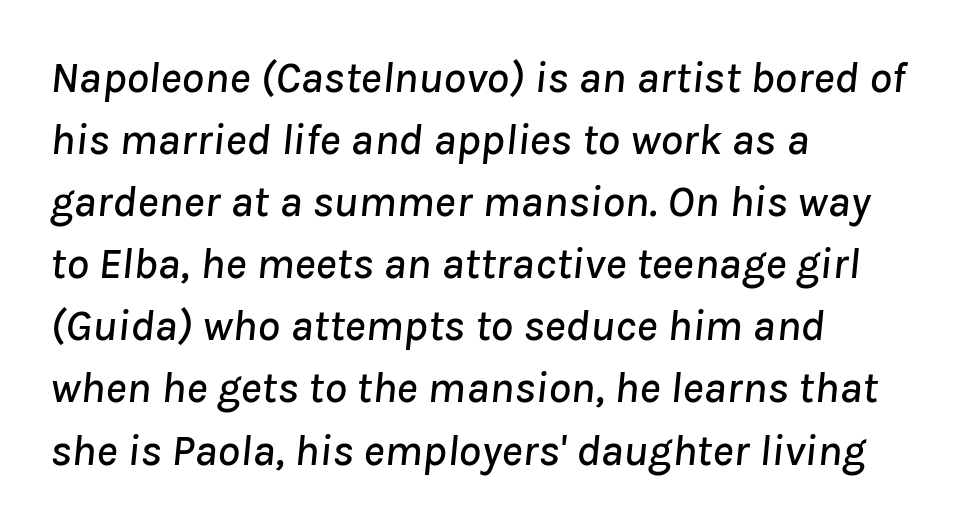
The image shows 45 px text type, italic (leaning right); set left-aligned, normal line spacing (1.38x), normal letter spacing, not underlined; low stroke contrast and a medium x-height.
